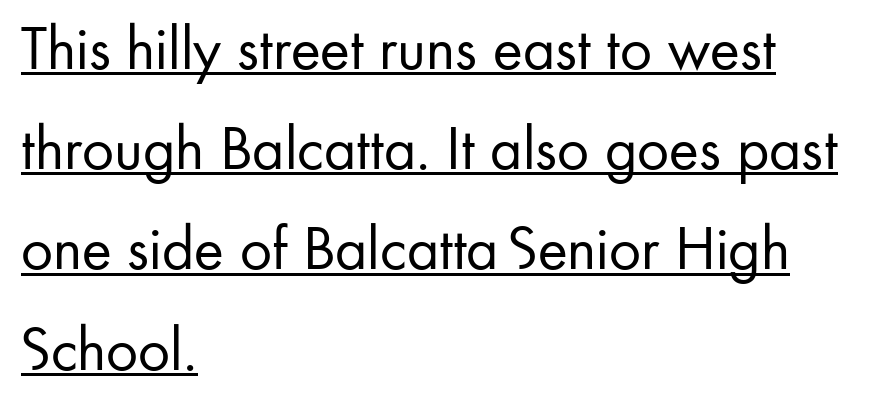
Q: Is the text bold? A: No.
Q: Is the text italic (slanted)? A: No, it is upright.
Q: Is the typeface a serif or a sans-serif typeface? A: Sans-serif.
Q: Is the text underlined? A: Yes.
Q: How is the paragraph aligned? A: Left-aligned.
Q: Is the spacing between letters normal or unusually wide? A: Normal.
Q: Is the spacing between lines tight, normal or loose? A: Normal.
Q: Width (condensed, normal, or wide)? A: Normal.
Q: Stroke contrast? A: Low.
Q: x-height? A: Small.
Q: Monospaced? A: No.
